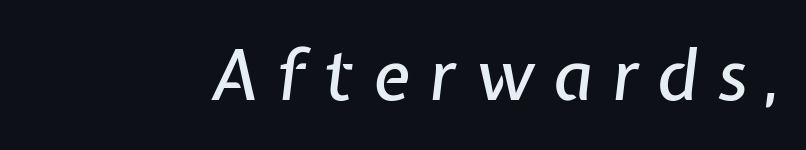
Q: Is the text italic (slanted)? A: Yes, it leans right by about 7 degrees.
Q: Is the text underlined? A: No.
Q: Is the spacing between letters normal or unusually wide? A: Unusually wide.
Q: Width (condensed, normal, or wide)? A: Normal.
Q: Stroke contrast? A: Low.
Q: x-height? A: Medium.
Q: Monospaced? A: No.
